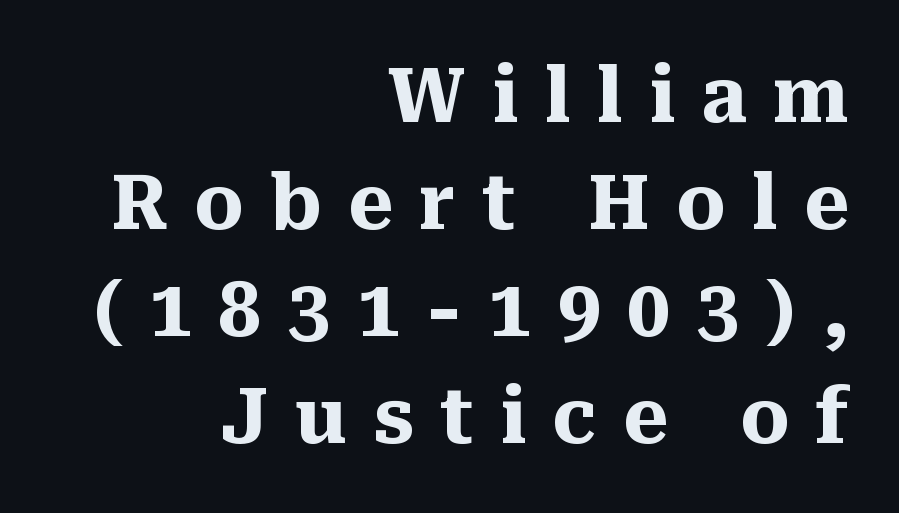
{"serif": "yes", "italic": "no", "bold": "yes", "weight": "heavy", "width": "normal", "stroke_contrast": "medium", "x_height": "medium", "monospaced": "no", "underline": "no", "align": "right", "line_spacing": "normal", "line_spacing_ratio": 1.39, "letter_spacing": "wide", "letter_spacing_em": 0.34, "glyph_px": 77}
